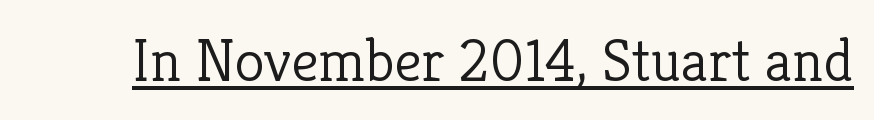
The passage shown is typeset with a serif family. The letters stand upright; this is a roman face. Is there an underline? Yes — a line sits under the letters. The passage shown is typed in a proportional face where columns would drift. Weight: not bold — regular or lighter.
